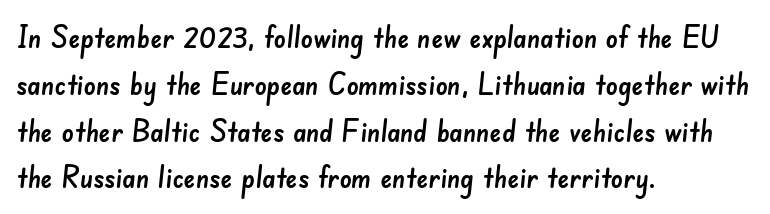
{"serif": "no", "width": "normal", "stroke_contrast": "low", "x_height": "small", "monospaced": "no", "underline": "no", "align": "left", "line_spacing": "normal", "line_spacing_ratio": 1.56, "letter_spacing": "normal", "letter_spacing_em": 0.0, "glyph_px": 30}
